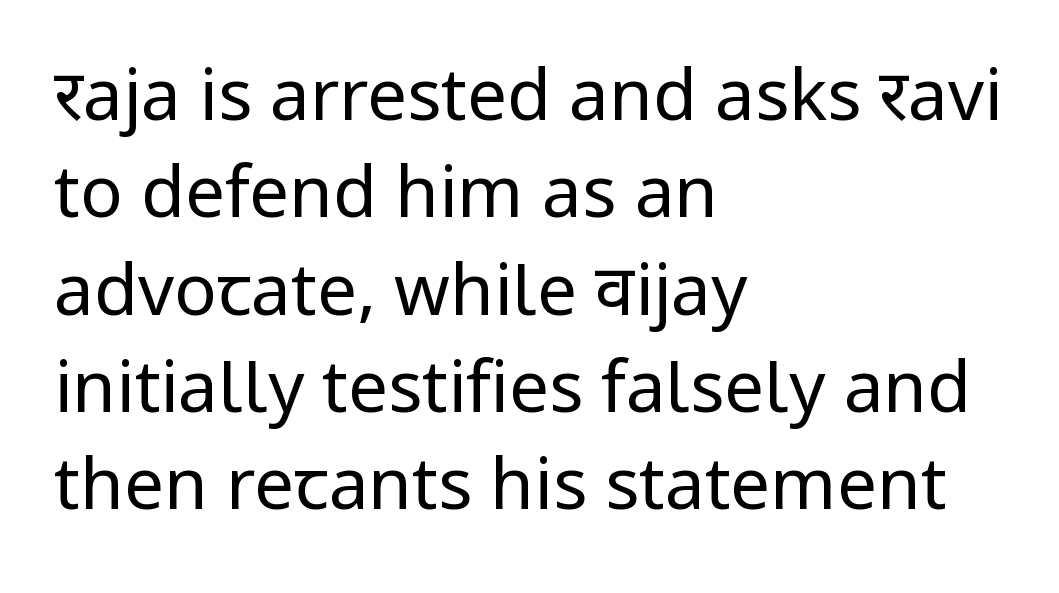
Q: Is the text bold? A: No.
Q: Is the text italic (slanted)? A: No, it is upright.
Q: Is the typeface a serif or a sans-serif typeface? A: Sans-serif.
Q: Is the text underlined? A: No.
Q: How is the paragraph aligned? A: Left-aligned.
Q: Is the spacing between letters normal or unusually wide? A: Normal.
Q: Is the spacing between lines tight, normal or loose? A: Normal.
Q: Width (condensed, normal, or wide)? A: Normal.
Q: Stroke contrast? A: Low.
Q: x-height? A: Medium.
Q: Monospaced? A: No.
